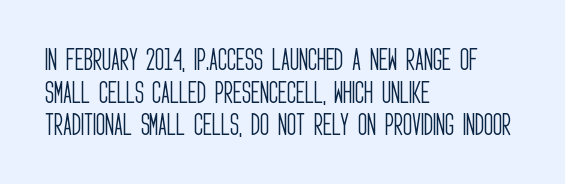
Q: Is the text bold? A: No.
Q: Is the text italic (slanted)? A: No, it is upright.
Q: Is the text underlined? A: No.
Q: How is the paragraph aligned? A: Left-aligned.
Q: Is the spacing between letters normal or unusually wide? A: Normal.
Q: Is the spacing between lines tight, normal or loose? A: Normal.
